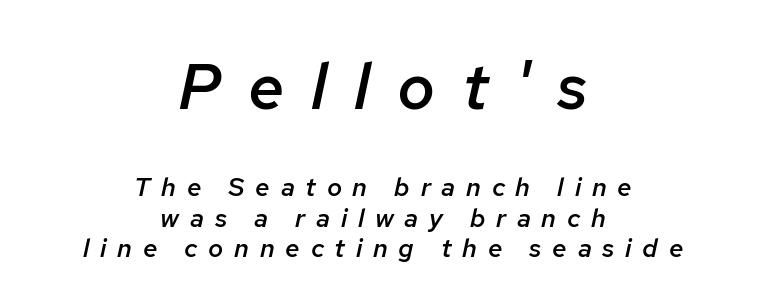
{"italic": "yes", "lean": "right", "slant_degrees": 12, "bold": "semi", "weight": "semibold", "width": "normal", "stroke_contrast": "low", "x_height": "medium", "monospaced": "no", "underline": "no", "align": "center", "line_spacing_ratio": 1.16, "letter_spacing": "wide", "letter_spacing_em": 0.41, "larger_block": "first", "size_ratio": 2.5, "glyph_px": 65}
